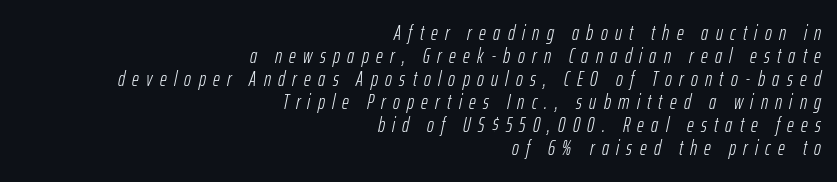
Q: Is the text bold? A: No.
Q: Is the text italic (slanted)? A: Yes, it leans right by about 12 degrees.
Q: Is the text underlined? A: No.
Q: How is the paragraph aligned? A: Right-aligned.
Q: Is the spacing between letters normal or unusually wide? A: Unusually wide.
Q: Is the spacing between lines tight, normal or loose? A: Tight.
